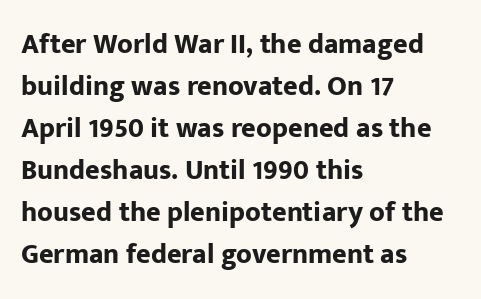
The image shows 28 px bold sans-serif type, upright; set left-aligned, normal line spacing (1.5x), normal letter spacing, not underlined; low stroke contrast and a medium x-height.
